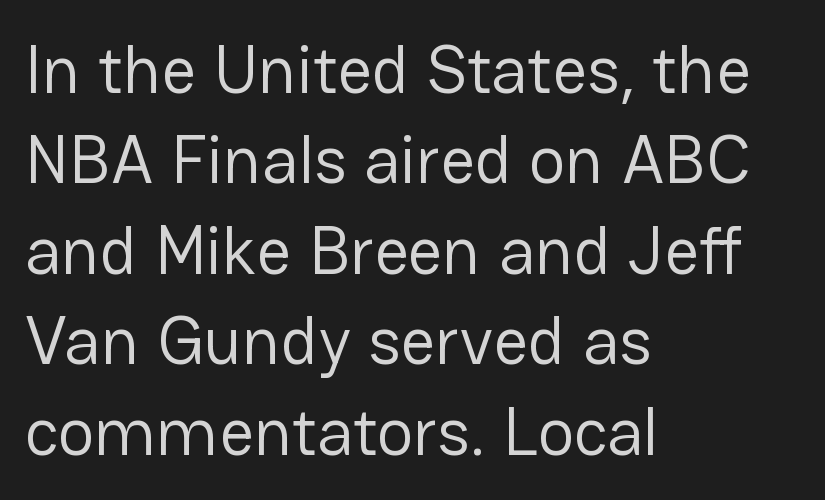
The face used here is proportionally spaced, like ordinary book or web type. Default kerning and tracking; the words read as compact shapes. Where is the straight margin? On the left. Notice how descenders clear the ascenders below comfortably — that's standard leading. The lettering holds an erect, upright posture throughout. Rule under the text: the space is simply empty.
